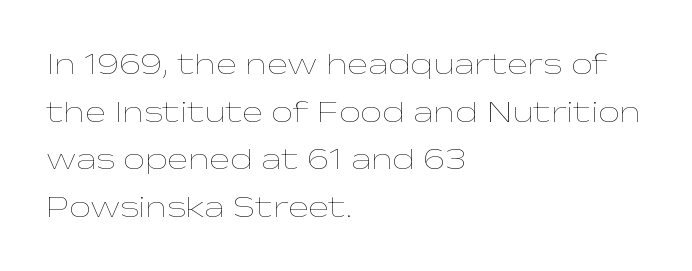
{"italic": "no", "bold": "no", "weight": "thin", "width": "wide", "stroke_contrast": "low", "x_height": "medium", "monospaced": "no", "underline": "no", "align": "left", "line_spacing": "normal", "line_spacing_ratio": 1.54, "letter_spacing": "normal", "letter_spacing_em": 0.0, "glyph_px": 31}
